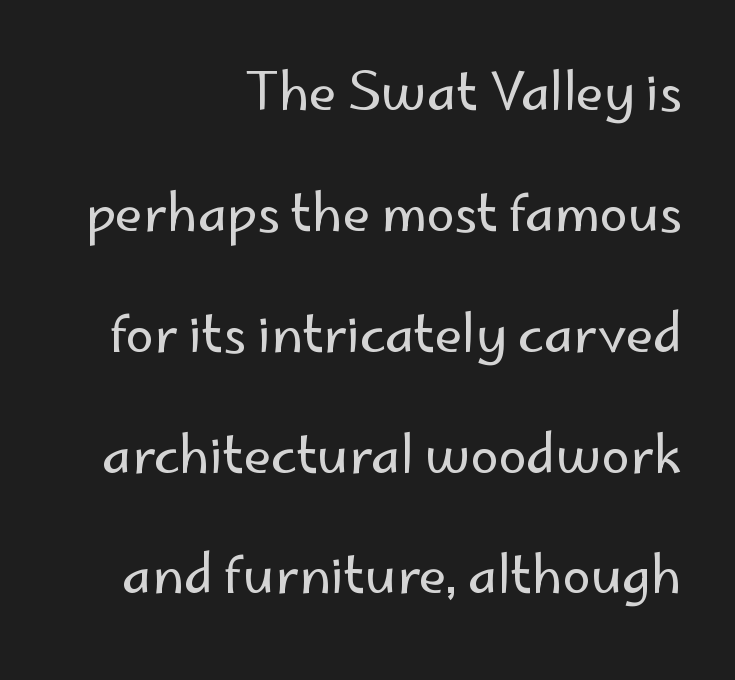
The image shows 51 px regular-weight sans-serif type, upright; set right-aligned, loose line spacing (2.37x), normal letter spacing, not underlined; low stroke contrast and a small x-height.
